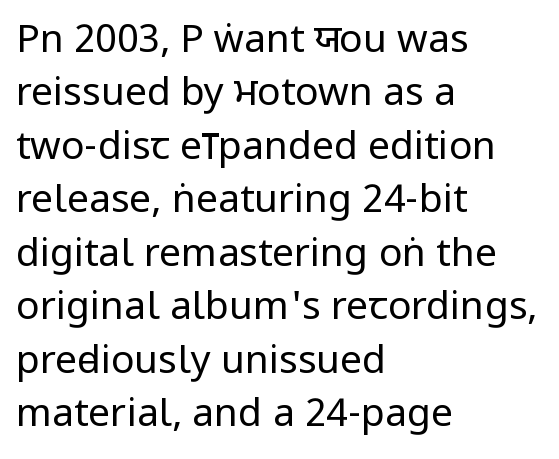
{"serif": "no", "italic": "no", "bold": "no", "weight": "regular", "width": "condensed", "stroke_contrast": "low", "x_height": "large", "monospaced": "no", "underline": "no", "align": "left", "line_spacing": "normal", "line_spacing_ratio": 1.37, "letter_spacing": "normal", "letter_spacing_em": 0.0, "glyph_px": 39}
